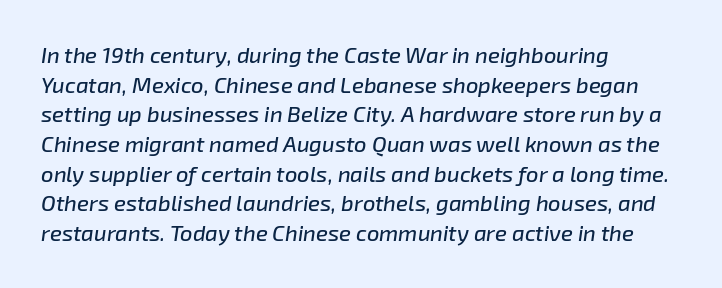
{"italic": "yes", "lean": "right", "slant_degrees": 8, "underline": "no", "align": "left", "line_spacing": "normal", "line_spacing_ratio": 1.35, "letter_spacing": "normal", "letter_spacing_em": 0.0, "glyph_px": 22}
